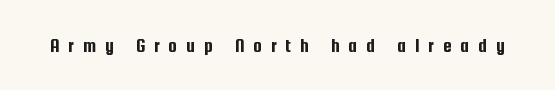
{"italic": "no", "underline": "no", "letter_spacing": "wide", "letter_spacing_em": 0.44, "glyph_px": 20}
